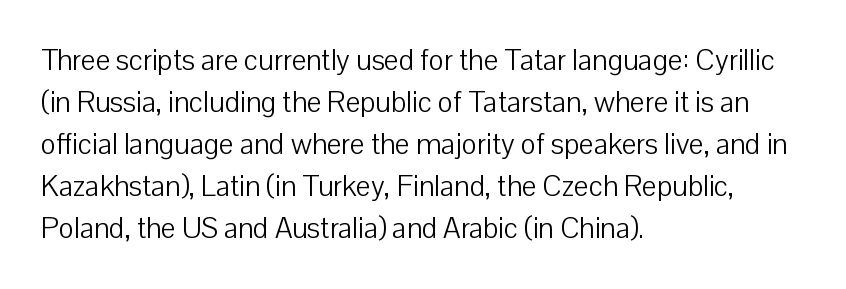
The image shows 29 px light sans-serif type, upright; set left-aligned, normal line spacing (1.45x), normal letter spacing, not underlined; low stroke contrast and a medium x-height.
